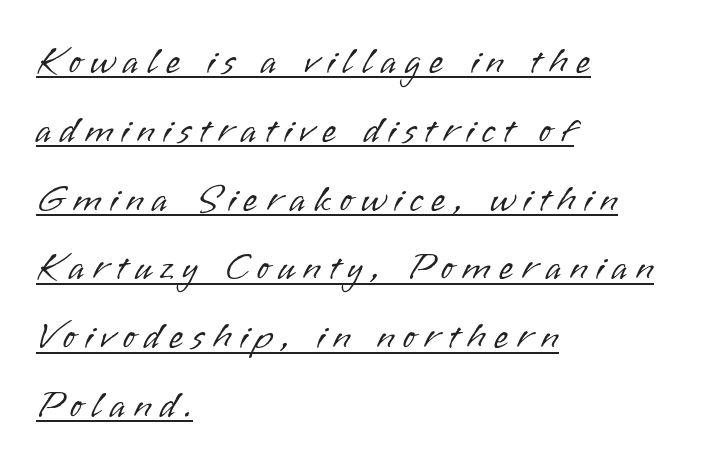
Q: Is the text bold? A: No.
Q: Is the text italic (slanted)? A: Yes.
Q: Is the typeface a serif or a sans-serif typeface? A: Sans-serif.
Q: Is the text underlined? A: Yes.
Q: How is the paragraph aligned? A: Left-aligned.
Q: Is the spacing between letters normal or unusually wide? A: Unusually wide.
Q: Width (condensed, normal, or wide)? A: Normal.
Q: Stroke contrast? A: Low.
Q: x-height? A: Small.
Q: Monospaced? A: No.
